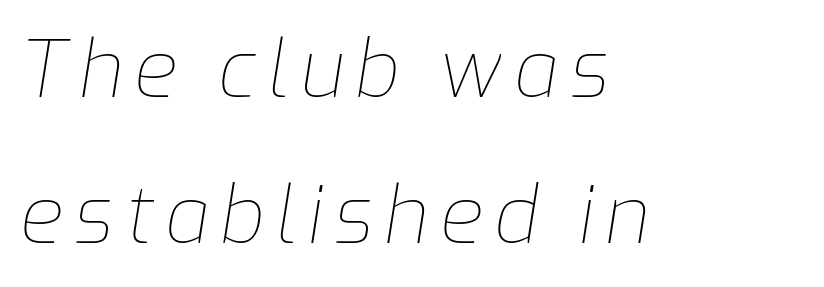
The image shows 79 px thin type, italic (leaning right); set left-aligned, line spacing 1.85x, not underlined; low stroke contrast and a medium x-height.
